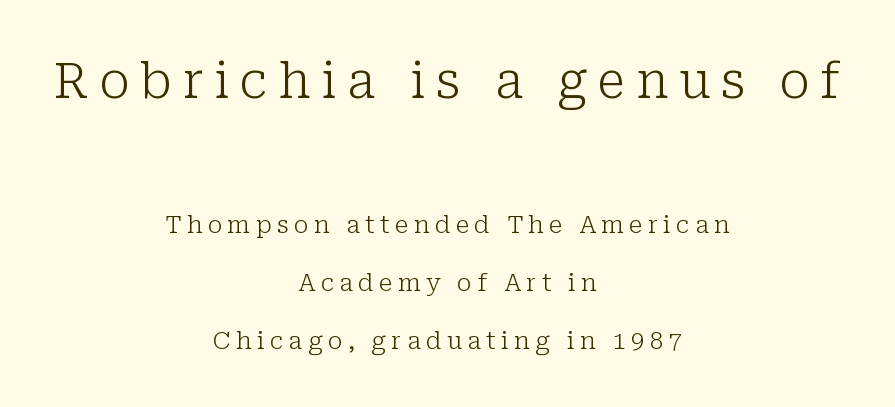
Q: Is the text bold? A: No.
Q: Is the text italic (slanted)? A: No, it is upright.
Q: Is the typeface a serif or a sans-serif typeface? A: Serif.
Q: Is the text underlined? A: No.
Q: How is the paragraph aligned? A: Centered.
Q: Is the spacing between letters normal or unusually wide? A: Unusually wide.
Q: Is the spacing between lines tight, normal or loose? A: Loose.
Q: Which block of text is set in a larger size, the first (top) or the second (bottom)? A: The first (top) one.
Q: Width (condensed, normal, or wide)? A: Normal.
Q: Stroke contrast? A: Low.
Q: x-height? A: Medium.
Q: Monospaced? A: No.
